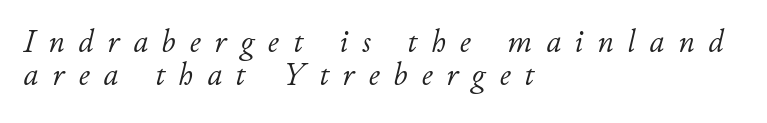
Q: Is the text bold? A: No.
Q: Is the text italic (slanted)? A: Yes, it leans right by about 11 degrees.
Q: Is the text underlined? A: No.
Q: How is the paragraph aligned? A: Left-aligned.
Q: Is the spacing between letters normal or unusually wide? A: Unusually wide.
Q: Is the spacing between lines tight, normal or loose? A: Tight.
Q: Width (condensed, normal, or wide)? A: Normal.
Q: Stroke contrast? A: Low.
Q: x-height? A: Small.
Q: Monospaced? A: No.
